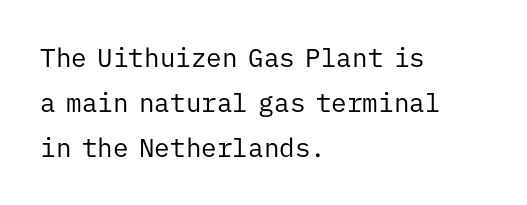
{"italic": "no", "bold": "no", "underline": "no", "align": "left", "line_spacing_ratio": 1.73, "letter_spacing": "normal", "letter_spacing_em": 0.0, "glyph_px": 26}
